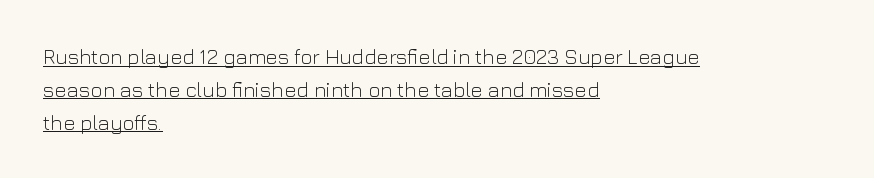
{"italic": "no", "bold": "no", "underline": "yes", "align": "left", "line_spacing": "normal", "line_spacing_ratio": 1.56, "letter_spacing": "normal", "letter_spacing_em": 0.0, "glyph_px": 21}
